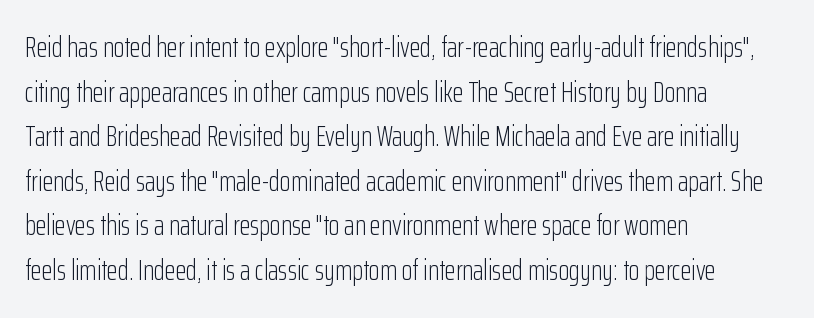
The image shows 28 px light, condensed sans-serif type, upright; set left-aligned, normal line spacing (1.59x), normal letter spacing, not underlined; low stroke contrast and a medium x-height.
